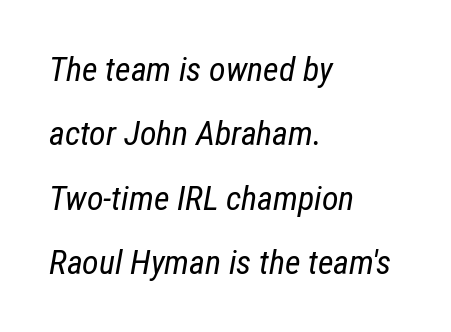
Q: Is the text bold? A: No.
Q: Is the text italic (slanted)? A: Yes, it leans right by about 12 degrees.
Q: Is the text underlined? A: No.
Q: How is the paragraph aligned? A: Left-aligned.
Q: Is the spacing between letters normal or unusually wide? A: Normal.
Q: Width (condensed, normal, or wide)? A: Condensed.
Q: Stroke contrast? A: Low.
Q: x-height? A: Medium.
Q: Monospaced? A: No.
